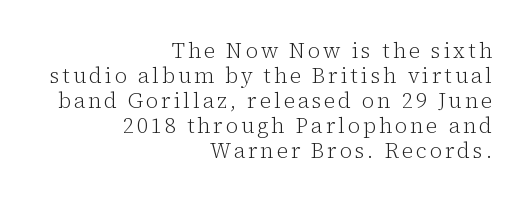
The image shows 21 px text type, upright; set right-aligned, line spacing 1.19x, not underlined.
